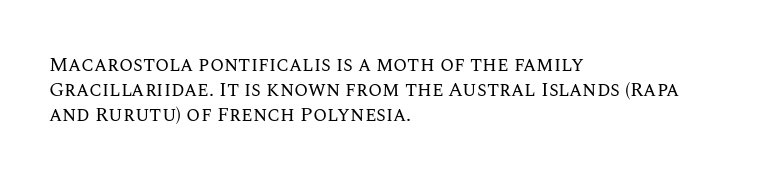
{"italic": "no", "bold": "no", "underline": "no", "align": "left", "line_spacing": "normal", "line_spacing_ratio": 1.26, "letter_spacing": "normal", "letter_spacing_em": 0.0, "glyph_px": 20}
